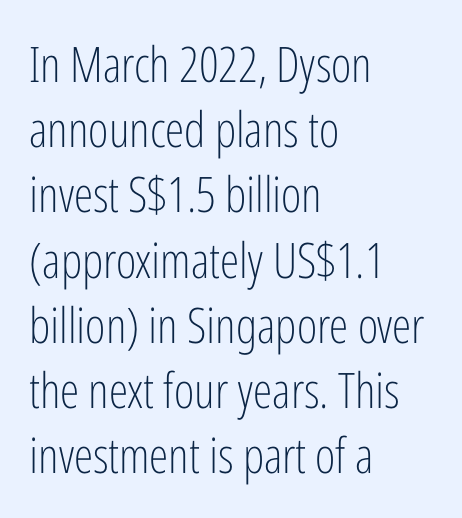
{"serif": "no", "italic": "no", "bold": "no", "weight": "light", "width": "condensed", "stroke_contrast": "low", "x_height": "medium", "monospaced": "no", "underline": "no", "align": "left", "line_spacing": "normal", "line_spacing_ratio": 1.33, "letter_spacing": "normal", "letter_spacing_em": 0.0, "glyph_px": 49}
